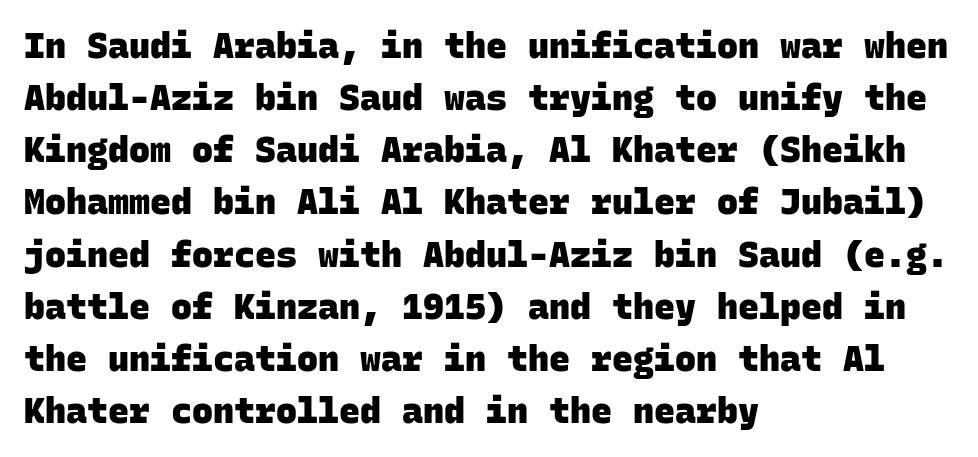
{"serif": "no", "bold": "yes", "weight": "heavy", "width": "normal", "stroke_contrast": "low", "x_height": "large", "monospaced": "yes", "underline": "no", "align": "left", "line_spacing": "normal", "line_spacing_ratio": 1.49, "letter_spacing": "normal", "letter_spacing_em": 0.0, "glyph_px": 35}
